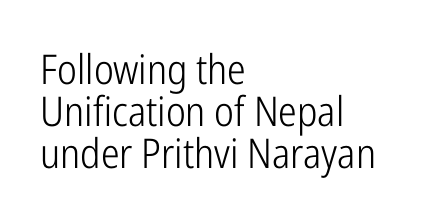
Q: Is the text bold? A: No.
Q: Is the text italic (slanted)? A: No, it is upright.
Q: Is the typeface a serif or a sans-serif typeface? A: Sans-serif.
Q: Is the text underlined? A: No.
Q: How is the paragraph aligned? A: Left-aligned.
Q: Is the spacing between letters normal or unusually wide? A: Normal.
Q: Is the spacing between lines tight, normal or loose? A: Tight.
Q: Width (condensed, normal, or wide)? A: Condensed.
Q: Stroke contrast? A: Low.
Q: x-height? A: Medium.
Q: Monospaced? A: No.
